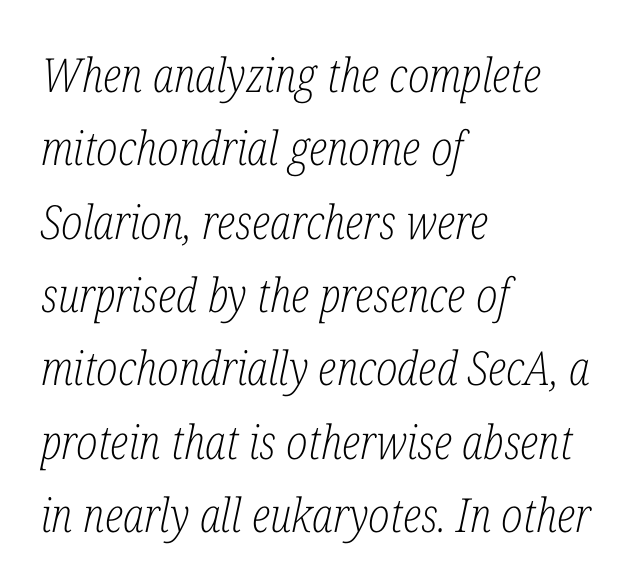
{"serif": "yes", "italic": "yes", "lean": "right", "slant_degrees": 12, "bold": "no", "weight": "light", "width": "condensed", "stroke_contrast": "low", "x_height": "medium", "monospaced": "no", "underline": "no", "align": "left", "line_spacing": "normal", "line_spacing_ratio": 1.56, "letter_spacing": "normal", "letter_spacing_em": 0.0, "glyph_px": 47}
